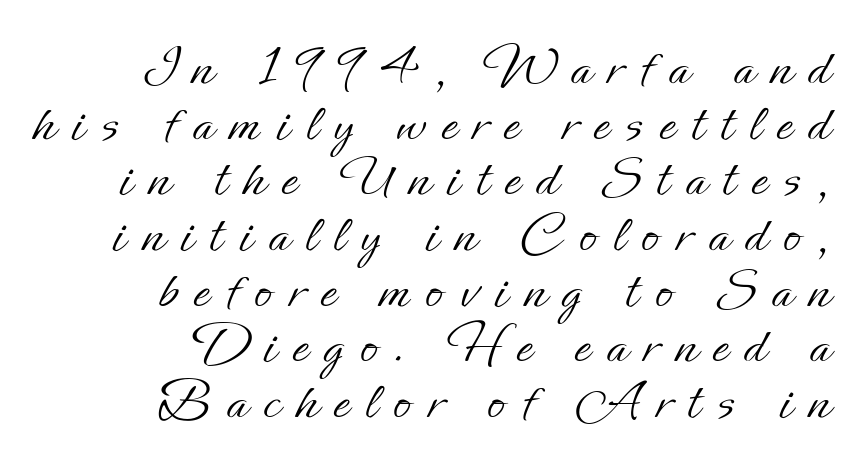
The image shows 58 px light type; set right-aligned, tight line spacing (0.96x), unusually wide letter spacing (+0.28 em), not underlined; low stroke contrast and a small x-height.
